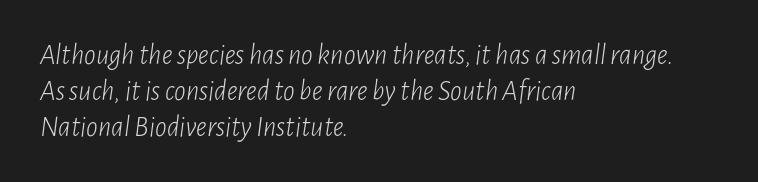
Q: Is the text bold? A: No.
Q: Is the text italic (slanted)? A: Yes, it leans right by about 7 degrees.
Q: Is the text underlined? A: No.
Q: How is the paragraph aligned? A: Left-aligned.
Q: Is the spacing between letters normal or unusually wide? A: Normal.
Q: Width (condensed, normal, or wide)? A: Condensed.
Q: Stroke contrast? A: Low.
Q: x-height? A: Medium.
Q: Monospaced? A: No.
